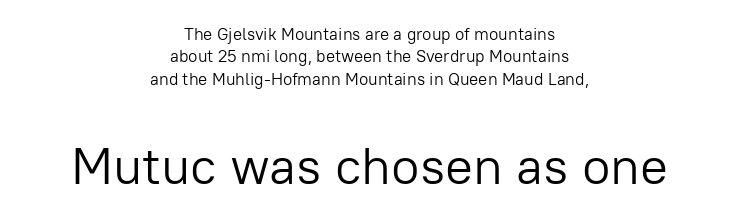
{"serif": "no", "italic": "no", "bold": "no", "weight": "light", "width": "normal", "stroke_contrast": "low", "x_height": "medium", "monospaced": "no", "underline": "no", "align": "center", "line_spacing": "normal", "line_spacing_ratio": 1.32, "letter_spacing": "normal", "letter_spacing_em": 0.0, "larger_block": "second", "size_ratio": 3.06, "glyph_px": 52}
